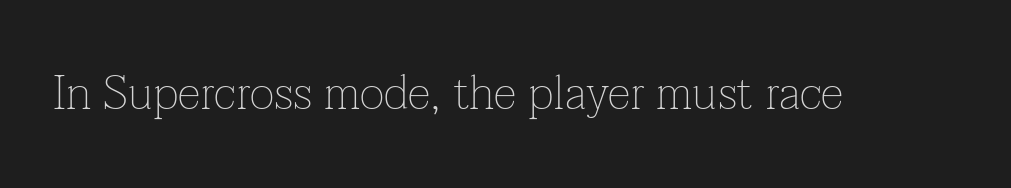
Q: Is the text bold? A: No.
Q: Is the text italic (slanted)? A: No, it is upright.
Q: Is the typeface a serif or a sans-serif typeface? A: Serif.
Q: Is the text underlined? A: No.
Q: Is the spacing between letters normal or unusually wide? A: Normal.
Q: Width (condensed, normal, or wide)? A: Normal.
Q: Stroke contrast? A: Low.
Q: x-height? A: Medium.
Q: Monospaced? A: No.
